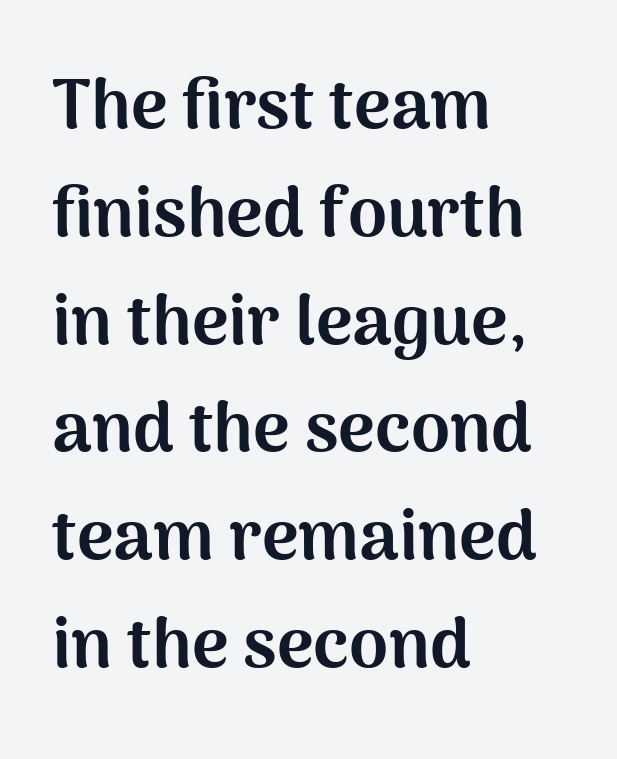
{"serif": "no", "italic": "no", "bold": "yes", "weight": "bold", "width": "normal", "stroke_contrast": "medium", "x_height": "medium", "monospaced": "no", "underline": "no", "align": "left", "line_spacing": "normal", "line_spacing_ratio": 1.54, "letter_spacing": "normal", "letter_spacing_em": 0.0, "glyph_px": 70}
